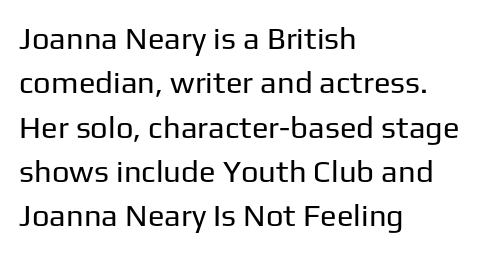
{"serif": "no", "italic": "no", "bold": "no", "weight": "regular", "width": "normal", "stroke_contrast": "low", "x_height": "medium", "monospaced": "no", "underline": "no", "align": "left", "line_spacing": "normal", "line_spacing_ratio": 1.43, "letter_spacing": "normal", "letter_spacing_em": 0.0, "glyph_px": 31}
